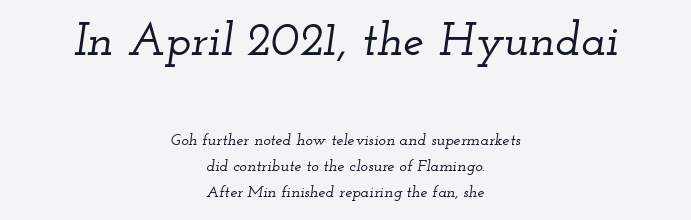
{"serif": "yes", "italic": "yes", "lean": "right", "slant_degrees": 12, "width": "wide", "stroke_contrast": "low", "x_height": "small", "monospaced": "no", "underline": "no", "align": "center", "line_spacing": "normal", "line_spacing_ratio": 1.62, "letter_spacing": "normal", "letter_spacing_em": 0.0, "larger_block": "first", "size_ratio": 2.94, "glyph_px": 47}
